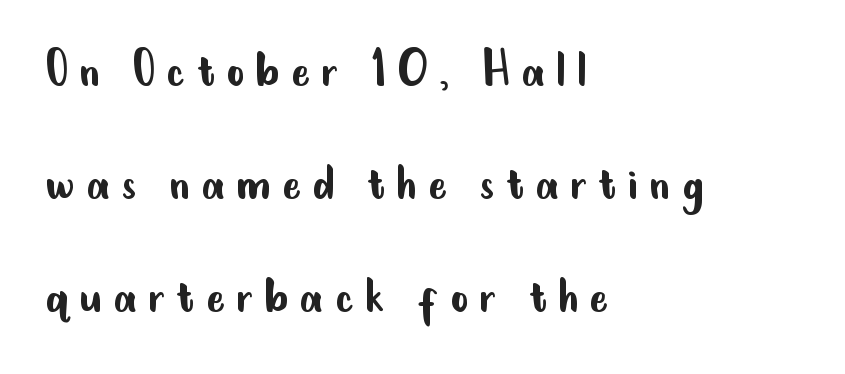
Is there much room between lines? Yes — plenty of vertical air separates them. Is the type heavy? It reads as light-to-regular instead. Examine the stroke ends and you'll find no serifs. Loose tracking; the words dissolve into strings of separated letters.
